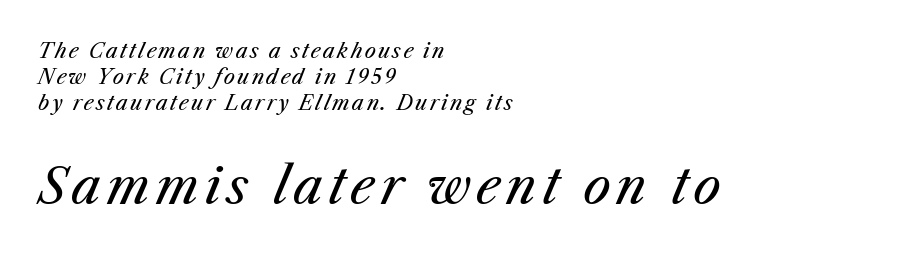
{"italic": "yes", "lean": "right", "slant_degrees": 25, "bold": "no", "weight": "regular", "width": "normal", "stroke_contrast": "medium", "x_height": "medium", "monospaced": "no", "underline": "no", "align": "left", "line_spacing": "normal", "line_spacing_ratio": 1.31, "larger_block": "second", "size_ratio": 2.45, "glyph_px": 49}
